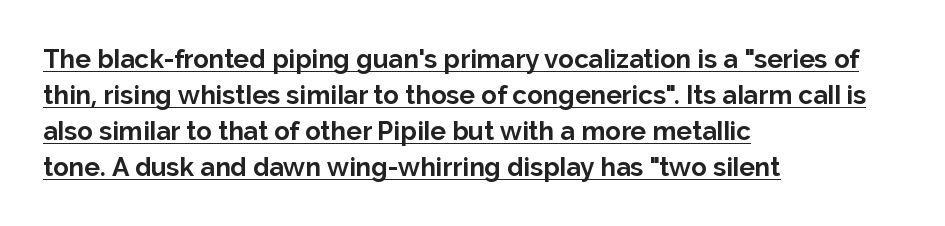
On the weight axis this lands at bold, roughly 700. Ordinary non-slanted type is in use. Students, observe the line beneath the letters — that is underlining. Where is the straight margin? On the left. The rows are spaced the way most documents space them.
